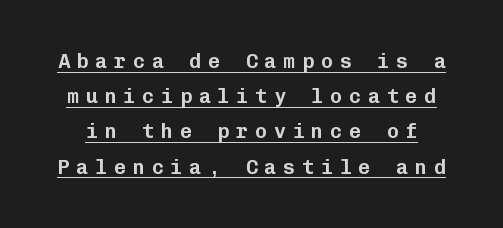
The image shows 20 px text type, upright; set line spacing 1.76x, unusually wide letter spacing (+0.34 em), underlined.
